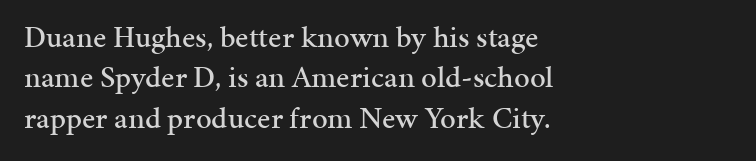
Q: Is the text italic (slanted)? A: No, it is upright.
Q: Is the typeface a serif or a sans-serif typeface? A: Serif.
Q: Is the text underlined? A: No.
Q: How is the paragraph aligned? A: Left-aligned.
Q: Is the spacing between letters normal or unusually wide? A: Normal.
Q: Is the spacing between lines tight, normal or loose? A: Normal.
Q: Width (condensed, normal, or wide)? A: Normal.
Q: Stroke contrast? A: Medium.
Q: x-height? A: Medium.
Q: Monospaced? A: No.
